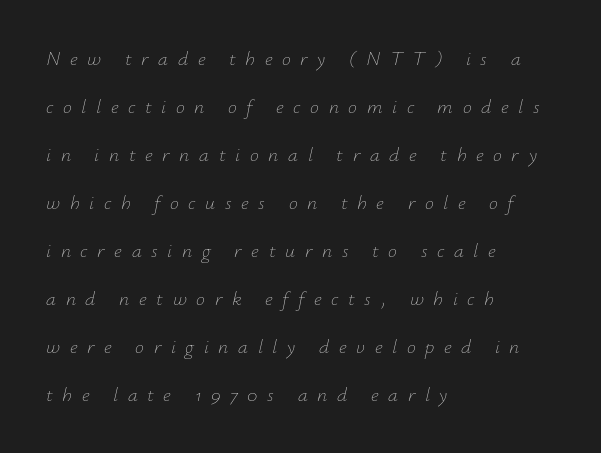
Q: Is the text bold? A: No.
Q: Is the text italic (slanted)? A: Yes, it leans right by about 12 degrees.
Q: Is the text underlined? A: No.
Q: How is the paragraph aligned? A: Left-aligned.
Q: Is the spacing between letters normal or unusually wide? A: Unusually wide.
Q: Is the spacing between lines tight, normal or loose? A: Loose.
